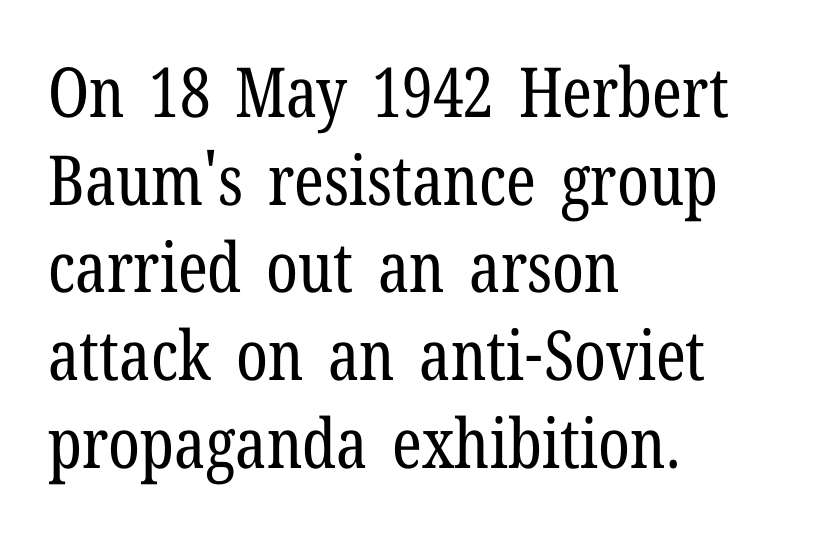
The image shows 69 px regular-weight, condensed serif type, upright; set left-aligned, normal line spacing (1.27x), normal letter spacing, not underlined; low stroke contrast and a medium x-height.
